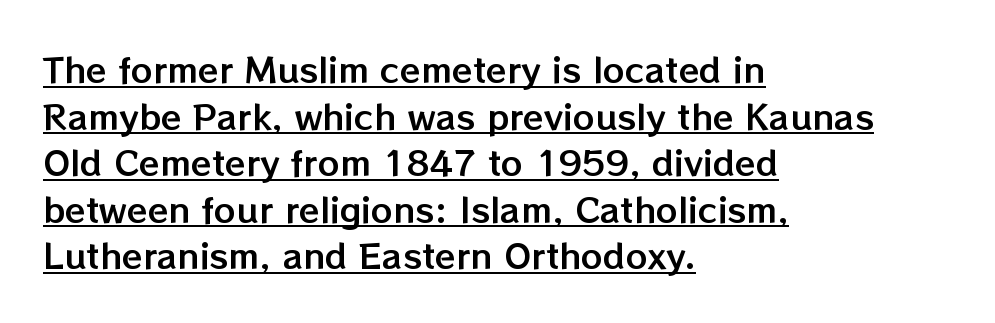
The image shows 34 px text type, upright; set left-aligned, normal line spacing (1.37x), normal letter spacing, underlined; low stroke contrast and a medium x-height.
